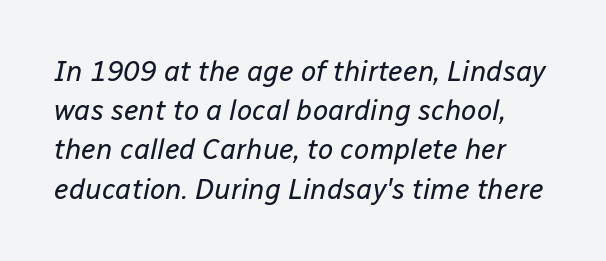
The image shows 28 px regular-weight type, italic (leaning right); set normal line spacing (1.4x), normal letter spacing, not underlined; low stroke contrast and a medium x-height.
